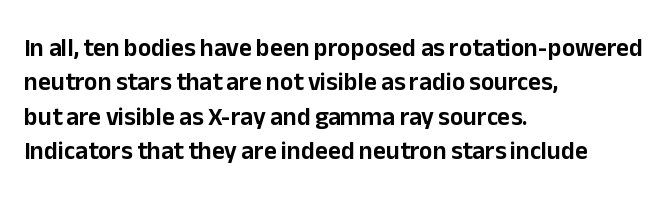
Q: Is the text italic (slanted)? A: No, it is upright.
Q: Is the text underlined? A: No.
Q: How is the paragraph aligned? A: Left-aligned.
Q: Is the spacing between letters normal or unusually wide? A: Normal.
Q: Is the spacing between lines tight, normal or loose? A: Normal.
